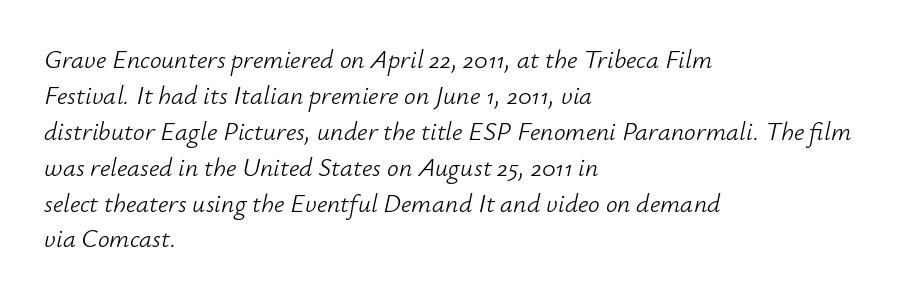
Q: Is the text bold? A: No.
Q: Is the text italic (slanted)? A: Yes, it leans right by about 12 degrees.
Q: Is the text underlined? A: No.
Q: How is the paragraph aligned? A: Left-aligned.
Q: Is the spacing between letters normal or unusually wide? A: Normal.
Q: Is the spacing between lines tight, normal or loose? A: Normal.
